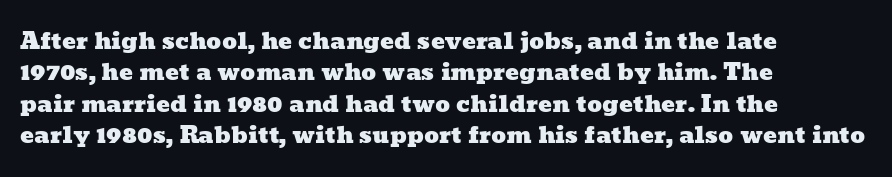
Q: Is the text underlined? A: No.
Q: How is the paragraph aligned? A: Left-aligned.
Q: Is the spacing between letters normal or unusually wide? A: Normal.
Q: Is the spacing between lines tight, normal or loose? A: Normal.
